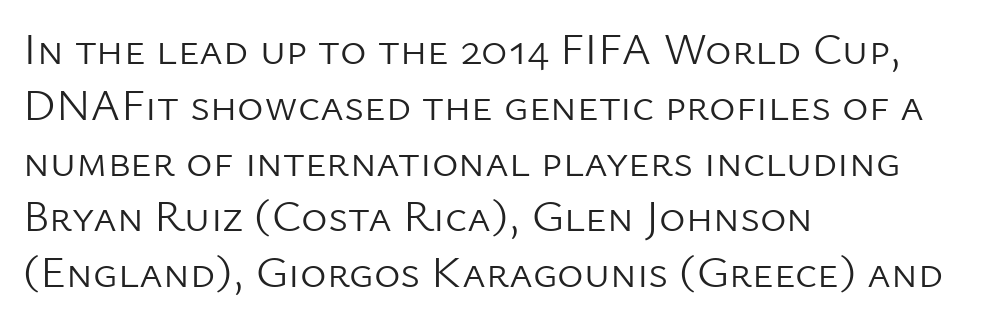
{"serif": "no", "italic": "no", "bold": "no", "weight": "light", "width": "normal", "stroke_contrast": "low", "x_height": "medium", "monospaced": "no", "underline": "no", "align": "left", "line_spacing_ratio": 1.24, "letter_spacing": "normal", "letter_spacing_em": 0.0, "glyph_px": 45}
